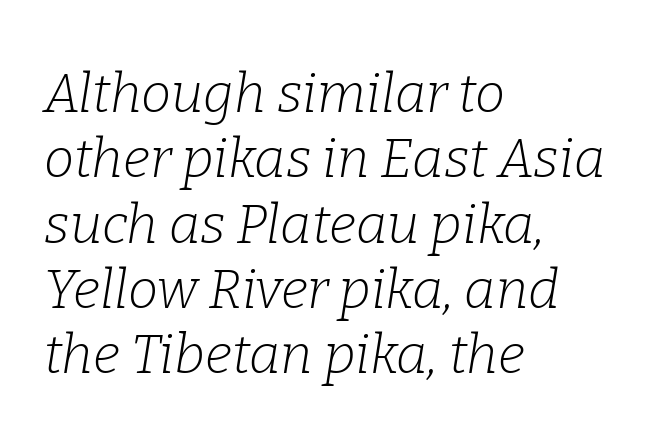
The image shows 54 px light serif type, italic (leaning right); set left-aligned, line spacing 1.21x, normal letter spacing, not underlined; low stroke contrast and a medium x-height.
